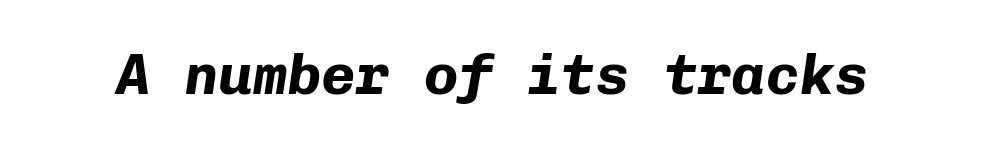
An italicized treatment has been applied to the whole sample. Here the designer chose a console-style face with uniform glyph widths. The tracking reads as untouched default to a designer's eye. Emphasis by weight is at full strength: bold. A bare baseline throughout the passage.
